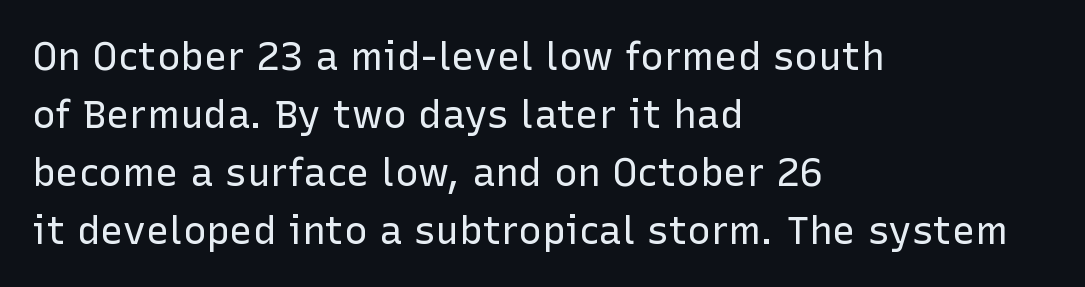
The image shows 39 px regular-weight sans-serif type, upright; set left-aligned, normal line spacing (1.49x), normal letter spacing, not underlined; low stroke contrast and a medium x-height.
